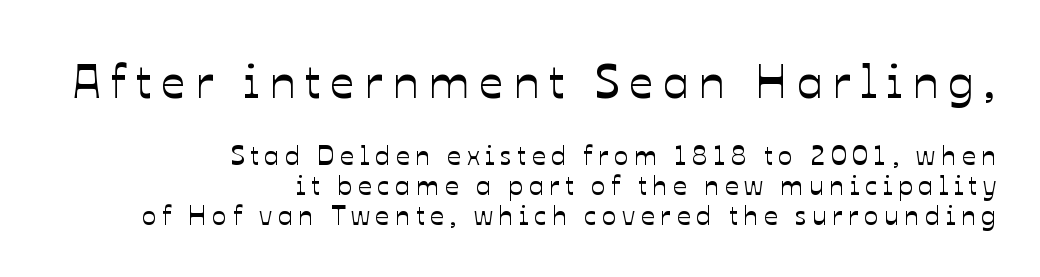
{"italic": "no", "width": "normal", "stroke_contrast": "low", "x_height": "medium", "monospaced": "no", "underline": "no", "align": "right", "line_spacing": "tight", "line_spacing_ratio": 1.11, "letter_spacing": "wide", "letter_spacing_em": 0.21, "larger_block": "first", "size_ratio": 1.74, "glyph_px": 47}
